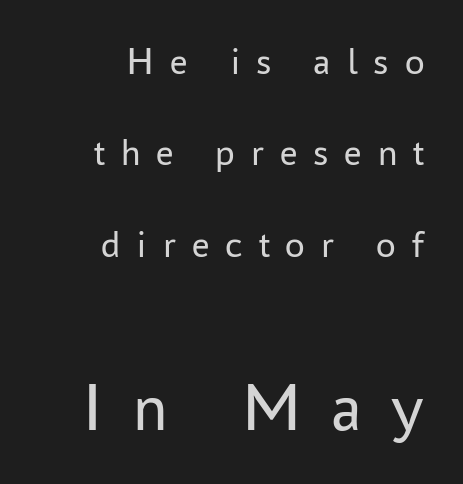
A typesetter would call this leading open, well beyond the default. You could not count columns in this text — the font is proportionally spaced. The ragged edge is on the left, which tells us the setting is flush right. Weight: not bold — regular or lighter. How are the letters spaced? Widely, with obvious added tracking.
